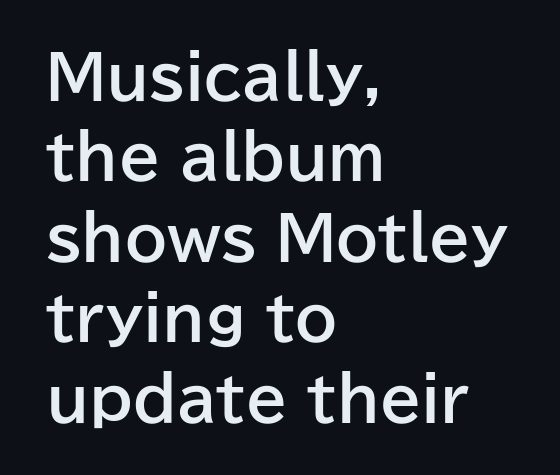
A typesetter would call this leading conventional body-copy spacing. Its strokes are broad and dark, the hallmark of bold type. No extra tracking has been applied to these lines. No feet cap the strokes, marking this as sans-serif type. Here the designer chose a conventional face with non-uniform glyph widths. Upright lettering throughout.
